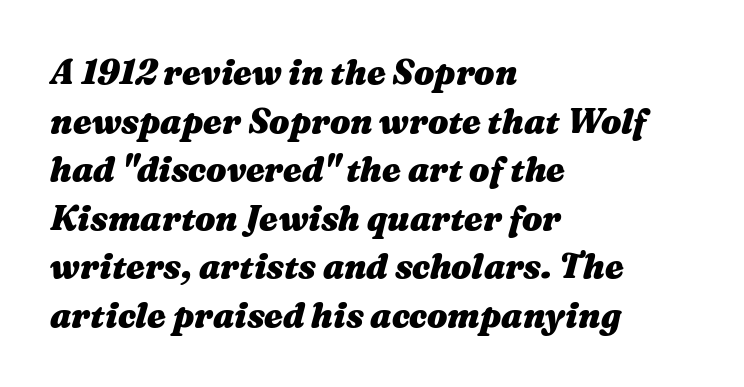
Q: Is the text bold? A: Yes.
Q: Is the text italic (slanted)? A: Yes, it leans right by about 16 degrees.
Q: Is the text underlined? A: No.
Q: How is the paragraph aligned? A: Left-aligned.
Q: Is the spacing between letters normal or unusually wide? A: Normal.
Q: Is the spacing between lines tight, normal or loose? A: Normal.
Q: Width (condensed, normal, or wide)? A: Wide.
Q: Stroke contrast? A: Medium.
Q: x-height? A: Medium.
Q: Monospaced? A: No.
